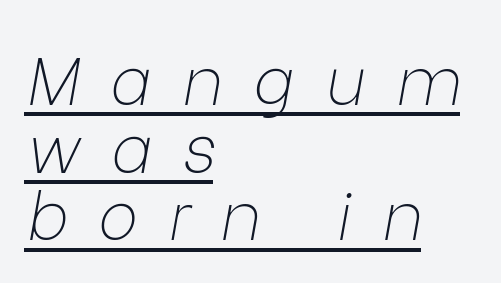
The image shows 67 px thin type, italic (leaning right); set left-aligned, tight line spacing (1.01x), unusually wide letter spacing (+0.45 em), underlined; low stroke contrast and a medium x-height.
